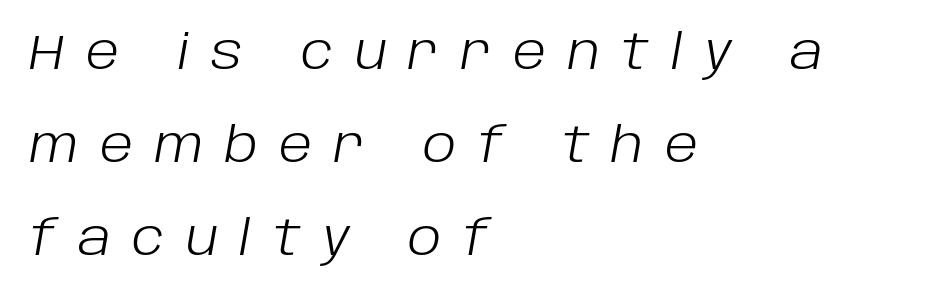
These glyphs show unthickened strokes, regular width or finer. The rendering anchors every line to the left-hand side. Italic? Definitely — the glyphs are oblique. Successive baselines arrive slowly, with a big drop between each.
